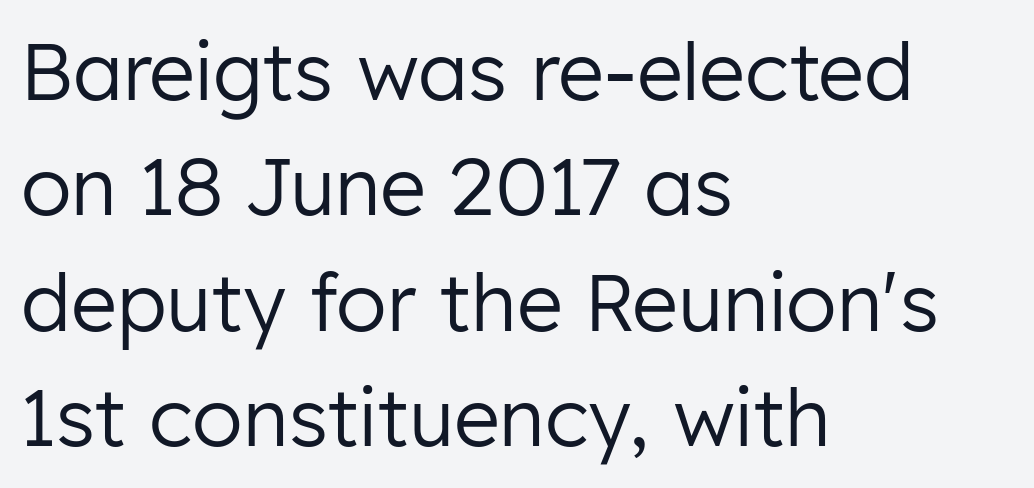
Q: Is the text bold? A: No.
Q: Is the text italic (slanted)? A: No, it is upright.
Q: Is the typeface a serif or a sans-serif typeface? A: Sans-serif.
Q: Is the text underlined? A: No.
Q: How is the paragraph aligned? A: Left-aligned.
Q: Is the spacing between letters normal or unusually wide? A: Normal.
Q: Is the spacing between lines tight, normal or loose? A: Normal.
Q: Width (condensed, normal, or wide)? A: Normal.
Q: Stroke contrast? A: Low.
Q: x-height? A: Medium.
Q: Monospaced? A: No.
